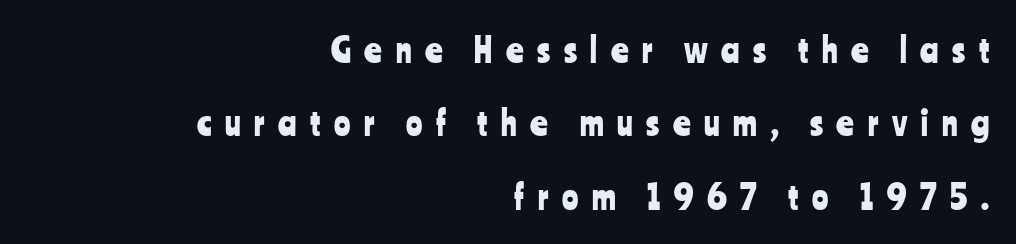
The image shows 34 px condensed sans-serif type, upright; set right-aligned, loose line spacing (2.16x), unusually wide letter spacing (+0.4 em), not underlined; low stroke contrast and a medium x-height.
